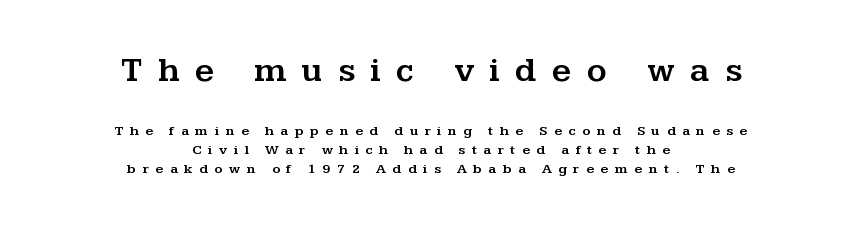
The paragraph shown floats in the horizontal middle. The block of text has a typical density, with ordinary space between rows. The rendering shrinks the type as you move from the upper chunk to the lower. Check the space under the baseline: it is left empty.
